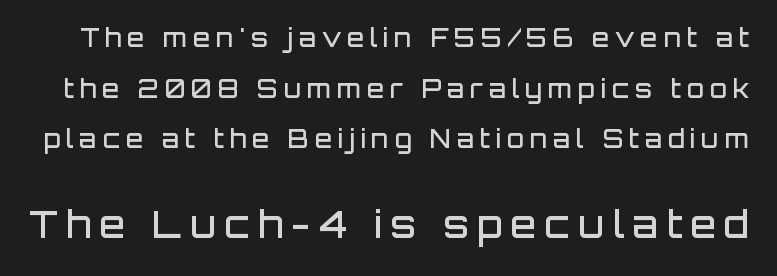
Q: Is the text bold? A: Semi-bold.
Q: Is the text italic (slanted)? A: No, it is upright.
Q: Is the typeface a serif or a sans-serif typeface? A: Sans-serif.
Q: Is the text underlined? A: No.
Q: Is the spacing between letters normal or unusually wide? A: Unusually wide.
Q: Is the spacing between lines tight, normal or loose? A: Loose.
Q: Which block of text is set in a larger size, the first (top) or the second (bottom)? A: The second (bottom) one.
Q: Width (condensed, normal, or wide)? A: Normal.
Q: Stroke contrast? A: Low.
Q: x-height? A: Large.
Q: Monospaced? A: No.
